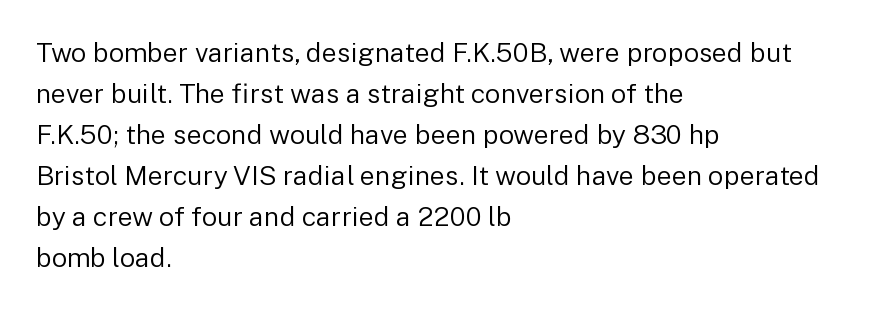
The image shows 27 px text type, upright; set left-aligned, normal line spacing (1.52x), normal letter spacing, not underlined.
